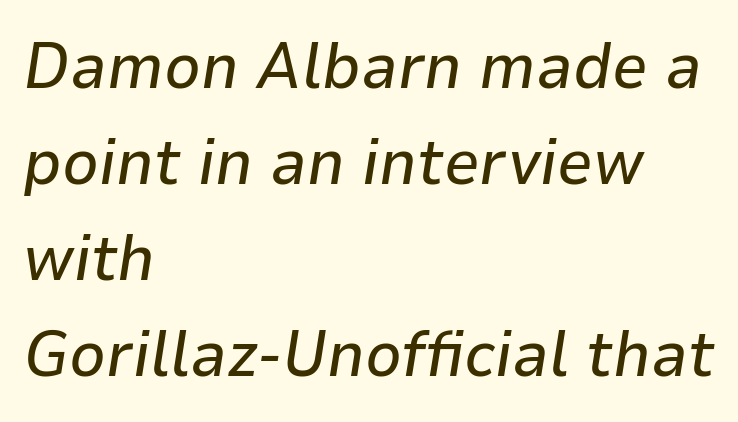
Notice how the stems are inclined rather than vertical — that's the hallmark of italics. The lines sit at an ordinary, default distance from one another. Here the designer chose a conventional face with non-uniform glyph widths. Horizontal alignment here is leftward, the default for most running prose. Quick note: underline off. The gaps between neighbouring characters are ordinary and unremarkable.
